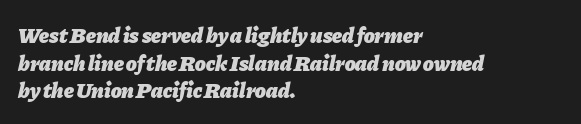
{"italic": "yes", "lean": "right", "slant_degrees": 11, "bold": "yes", "underline": "no", "align": "left", "line_spacing": "normal", "line_spacing_ratio": 1.26, "letter_spacing": "normal", "letter_spacing_em": 0.0, "glyph_px": 22}
